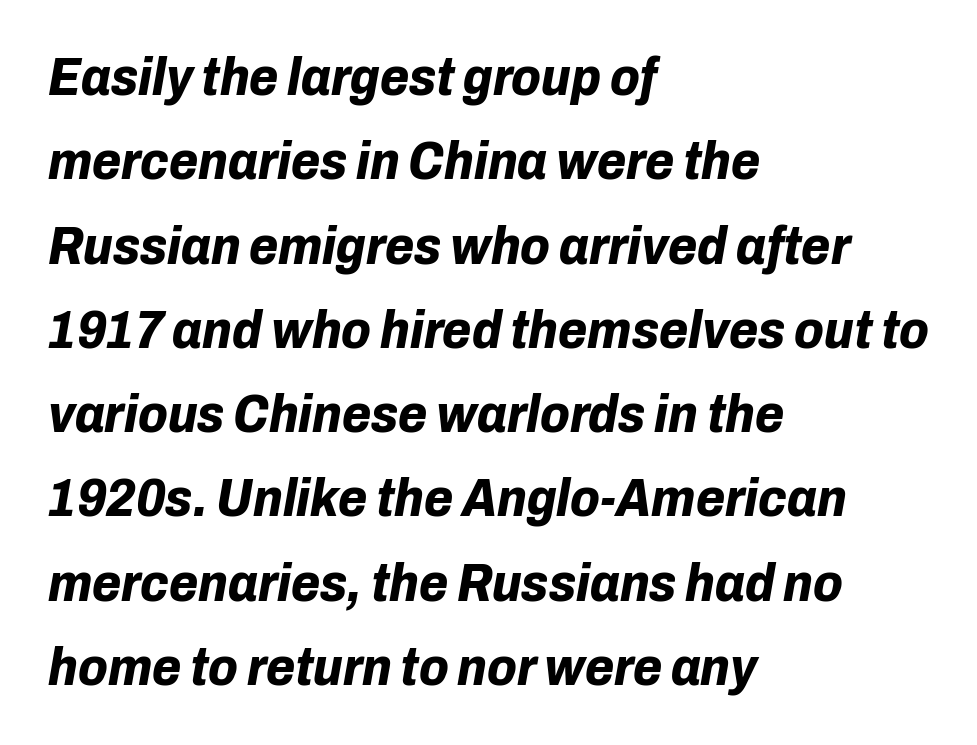
Leftover space on each line is placed entirely after the last word. Varying glyph widths throughout — classic text-font behaviour. Italic: yes, the glyphs are oblique. Observe the ordinary spacing: letters are neighbours, not strangers.
